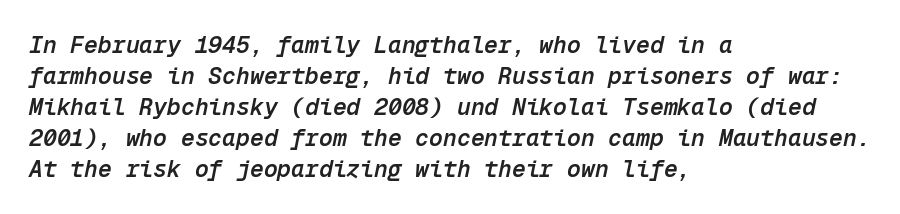
Look at the stroke-to-counter ratio: somewhat heavy, a semibold. Standard letterfit; no display-style spreading of the glyphs. Each line starts at the same left margin while the right side varies. This rendering features lettering with no underline.
